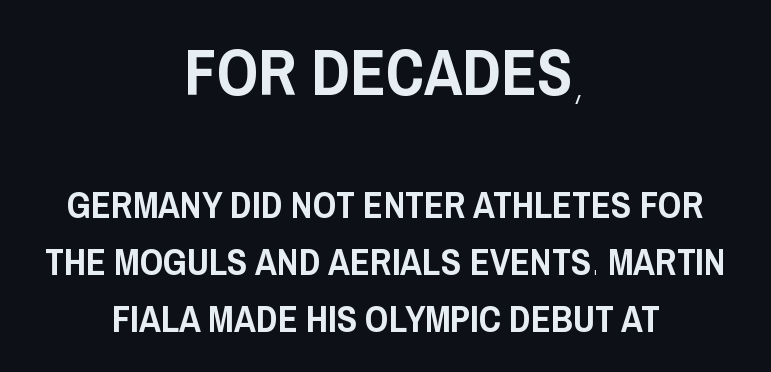
These lines were composed using upright roman letters. The earlier block is typeset at a bigger size than the later block. Leftover space on each line is divided equally before and after the words. This sample has the flowing, uneven cadence of proportional lettering. Each new line begins a customary step beneath the previous one. Font category for this specimen: sans-serif.
